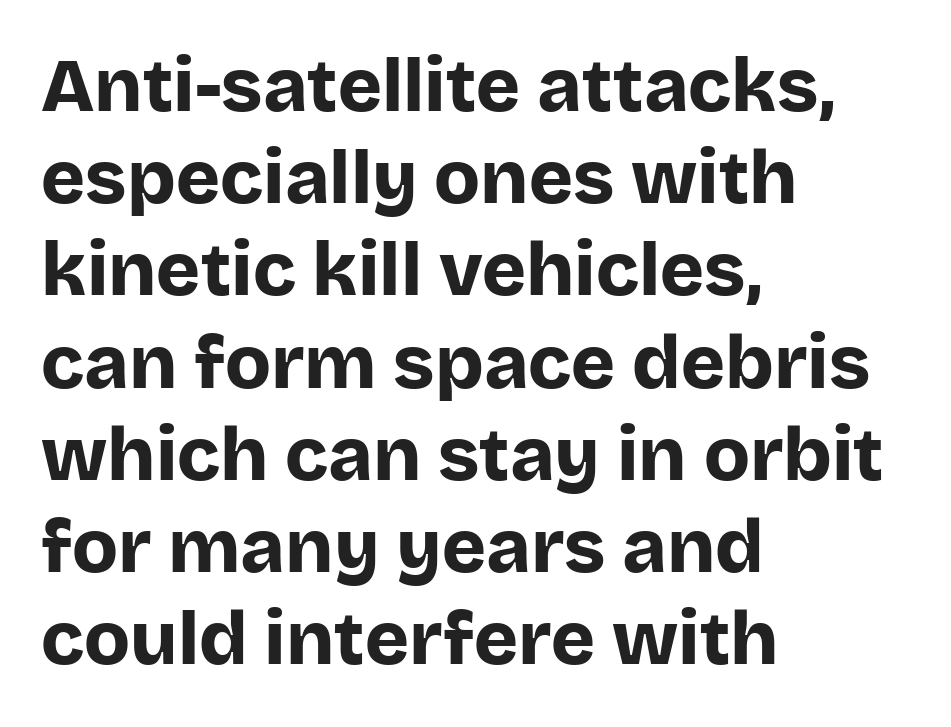
Q: Is the text bold? A: Yes.
Q: Is the text italic (slanted)? A: No, it is upright.
Q: Is the typeface a serif or a sans-serif typeface? A: Sans-serif.
Q: Is the text underlined? A: No.
Q: How is the paragraph aligned? A: Left-aligned.
Q: Is the spacing between letters normal or unusually wide? A: Normal.
Q: Width (condensed, normal, or wide)? A: Normal.
Q: Stroke contrast? A: Low.
Q: x-height? A: Large.
Q: Monospaced? A: No.
